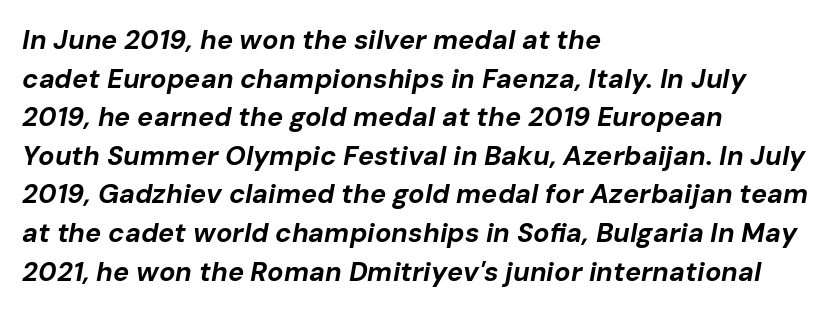
Vertical spacing — default. Only glyphs here, with clear space below each row. The text carries the slant typical of an italic or oblique font. Plenty of ink on the page — the face is bold. In terms of letterspacing, this is plain default setting.
